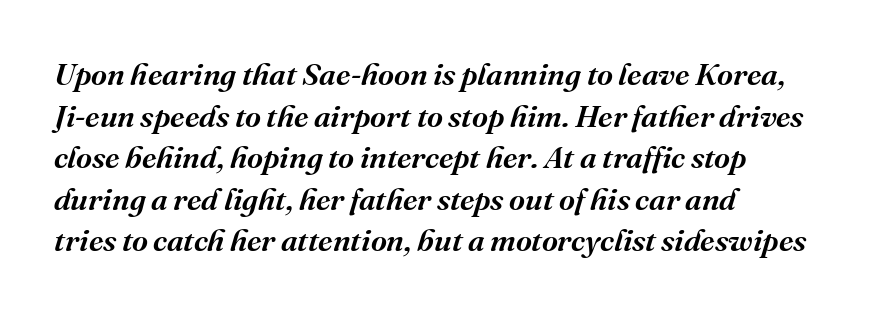
The designer left line spacing at the default. A serif font was chosen for this passage. The rendering applies a slant to the glyphs. Each line starts at the same left margin while the right side varies. Between one letter and the next there's only the usual sliver of space.
